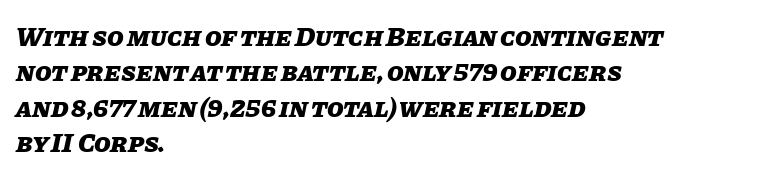
{"italic": "yes", "lean": "right", "slant_degrees": 11, "bold": "yes", "underline": "no", "align": "left", "line_spacing": "normal", "line_spacing_ratio": 1.31, "letter_spacing": "normal", "letter_spacing_em": 0.0, "glyph_px": 27}
